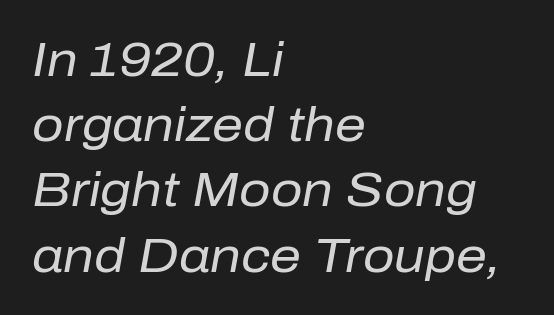
Each letter keeps its own natural width here, so spacing adapts to shape. Underline: absent. Counters stay open thanks to moderate or lighter strokes. Designer's note — italics engaged. Leading: standard.
